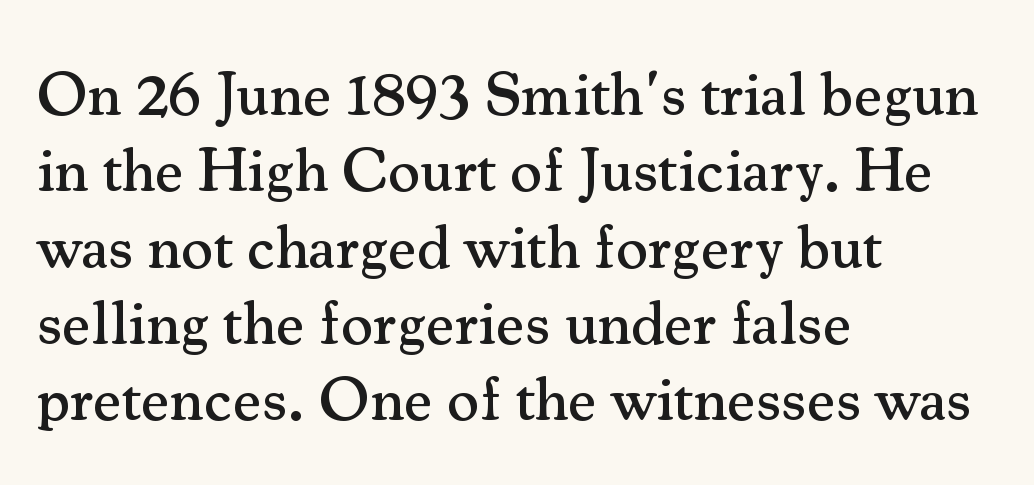
Is this a fixed-width face? No — the glyphs have proportional, varying widths. Is there any slant? The stems are plumb. The letters carry serifs — small finishing strokes at the ends of their stems. A student would call this left alignment; a typographer would say flush left, rag right.
